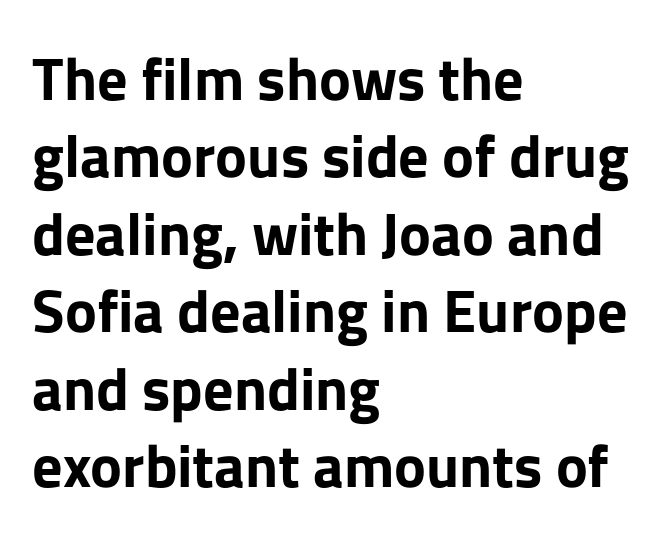
Just letters on the line, the space beneath them empty. There is no visible air inserted between adjacent glyphs. Casual observation: everything's shoved over to the left. Successive baselines arrive at the customary interval. The typography opts for an upright posture over an oblique one. The rendering uses natural spacing where letterforms have individual widths.
